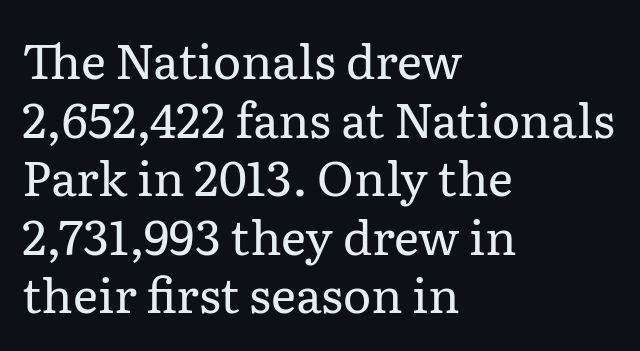
Q: Is the text bold? A: No.
Q: Is the text italic (slanted)? A: No, it is upright.
Q: Is the typeface a serif or a sans-serif typeface? A: Serif.
Q: Is the text underlined? A: No.
Q: How is the paragraph aligned? A: Left-aligned.
Q: Is the spacing between letters normal or unusually wide? A: Normal.
Q: Width (condensed, normal, or wide)? A: Normal.
Q: Stroke contrast? A: Low.
Q: x-height? A: Medium.
Q: Monospaced? A: No.
